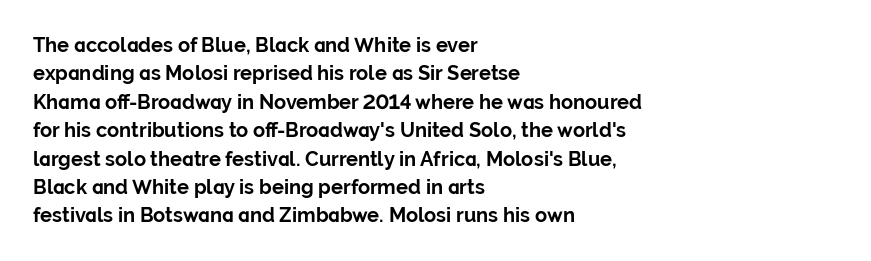
Q: Is the text bold? A: Yes.
Q: Is the text italic (slanted)? A: No, it is upright.
Q: Is the text underlined? A: No.
Q: How is the paragraph aligned? A: Left-aligned.
Q: Is the spacing between letters normal or unusually wide? A: Normal.
Q: Is the spacing between lines tight, normal or loose? A: Normal.
